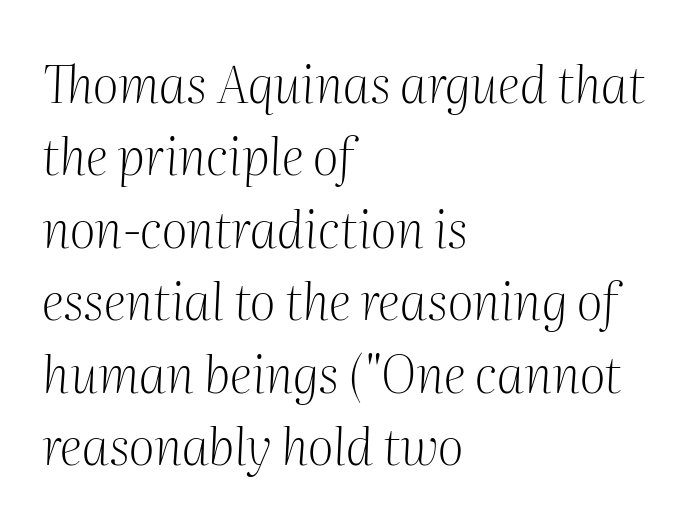
The image shows 51 px light serif type, italic (leaning right); set left-aligned, normal line spacing (1.42x), normal letter spacing, not underlined; medium stroke contrast and a medium x-height.
